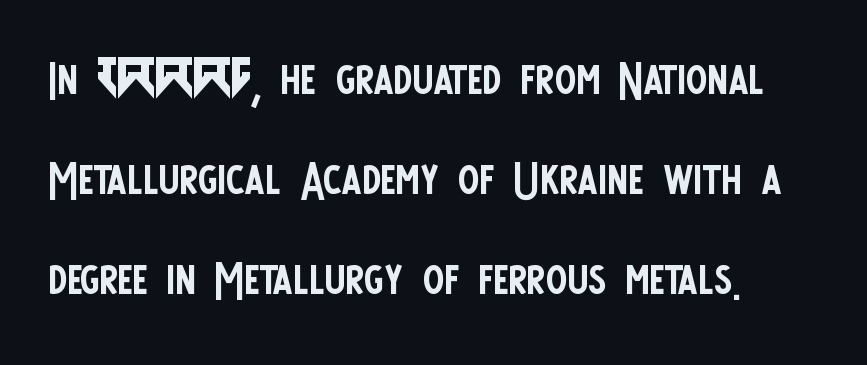
{"serif": "no", "italic": "no", "bold": "no", "weight": "regular", "width": "condensed", "stroke_contrast": "low", "x_height": "large", "monospaced": "no", "underline": "no", "line_spacing": "normal", "line_spacing_ratio": 1.56, "letter_spacing": "normal", "letter_spacing_em": 0.0, "glyph_px": 64}
